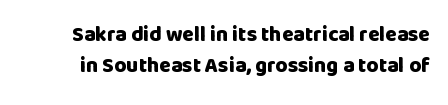
Q: Is the text bold? A: Yes.
Q: Is the text italic (slanted)? A: No, it is upright.
Q: Is the text underlined? A: No.
Q: Is the spacing between letters normal or unusually wide? A: Normal.
Q: Is the spacing between lines tight, normal or loose? A: Normal.
